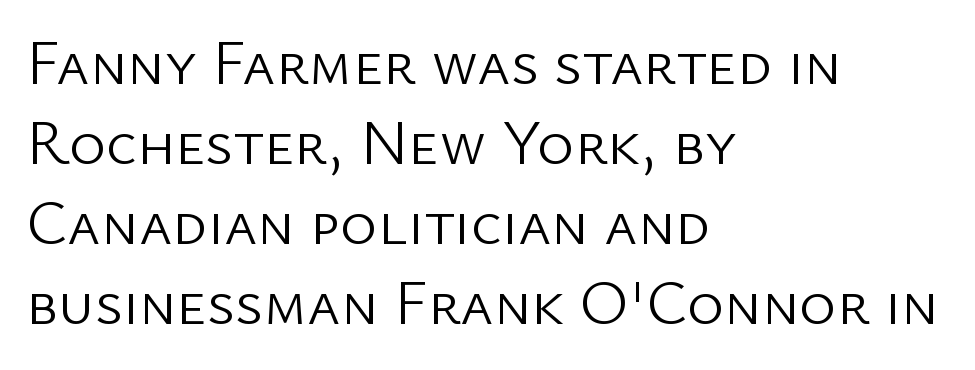
{"serif": "no", "italic": "no", "bold": "no", "weight": "light", "width": "normal", "stroke_contrast": "low", "x_height": "medium", "monospaced": "no", "underline": "no", "align": "left", "line_spacing": "normal", "line_spacing_ratio": 1.27, "letter_spacing": "normal", "letter_spacing_em": 0.0, "glyph_px": 63}
